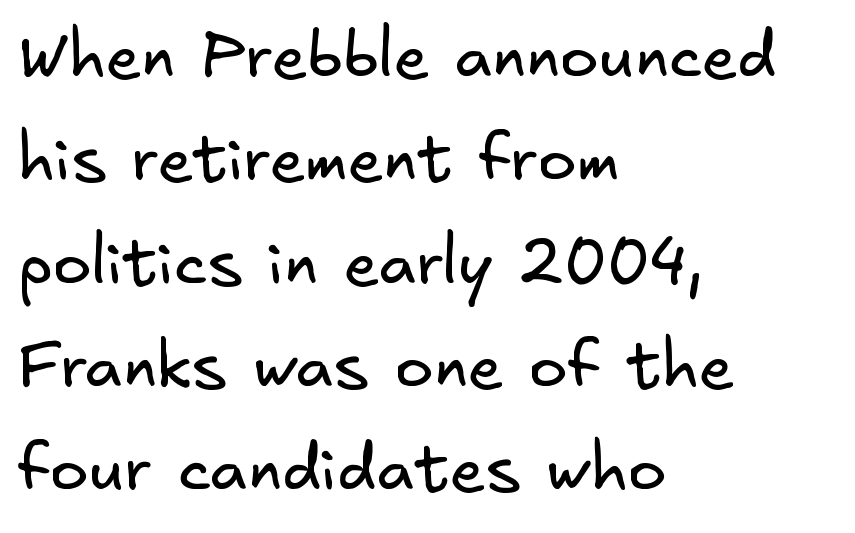
Q: Is the text bold? A: No.
Q: Is the typeface a serif or a sans-serif typeface? A: Sans-serif.
Q: Is the text underlined? A: No.
Q: How is the paragraph aligned? A: Left-aligned.
Q: Is the spacing between letters normal or unusually wide? A: Normal.
Q: Is the spacing between lines tight, normal or loose? A: Normal.
Q: Width (condensed, normal, or wide)? A: Normal.
Q: Stroke contrast? A: Low.
Q: x-height? A: Small.
